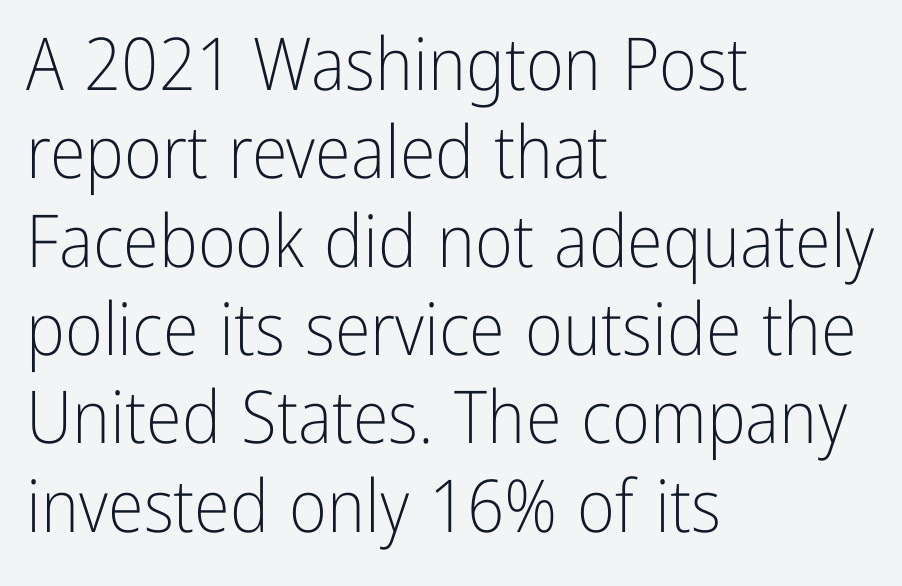
No extra ink here — the face is not bold. Italic? Not at all — the glyphs are vertical. Proportional: the letters do not fall into vertical columns. Compared with typical body copy, the letter spacing here is the same. These lines stack with their left ends in a neat column. The letters carry no serifs — their stems end cleanly without finishing strokes.
